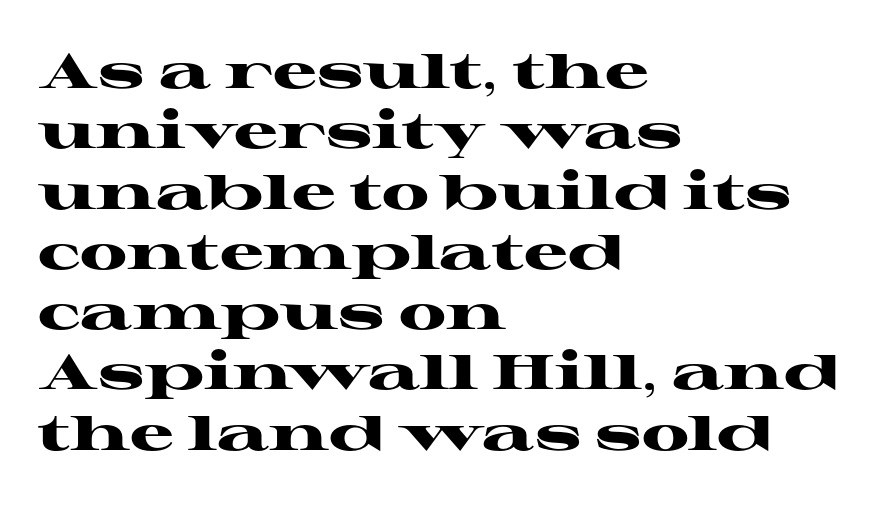
The image shows 49 px heavy, wide serif type, upright; set left-aligned, line spacing 1.23x, normal letter spacing, not underlined; high stroke contrast and a medium x-height.
